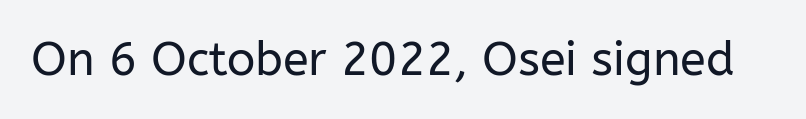
{"serif": "no", "italic": "no", "bold": "no", "weight": "regular", "width": "normal", "stroke_contrast": "low", "x_height": "medium", "monospaced": "no", "underline": "no", "letter_spacing": "normal", "letter_spacing_em": 0.0, "glyph_px": 47}
